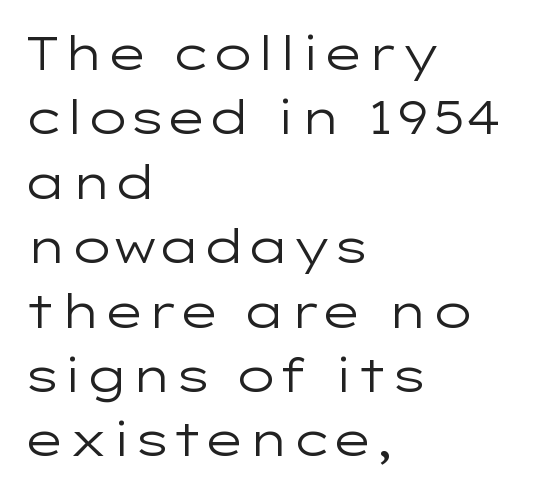
Q: Is the text bold? A: No.
Q: Is the text italic (slanted)? A: No, it is upright.
Q: Is the typeface a serif or a sans-serif typeface? A: Sans-serif.
Q: Is the text underlined? A: No.
Q: How is the paragraph aligned? A: Left-aligned.
Q: Is the spacing between letters normal or unusually wide? A: Normal.
Q: Is the spacing between lines tight, normal or loose? A: Normal.
Q: Width (condensed, normal, or wide)? A: Wide.
Q: Stroke contrast? A: Low.
Q: x-height? A: Medium.
Q: Monospaced? A: No.
